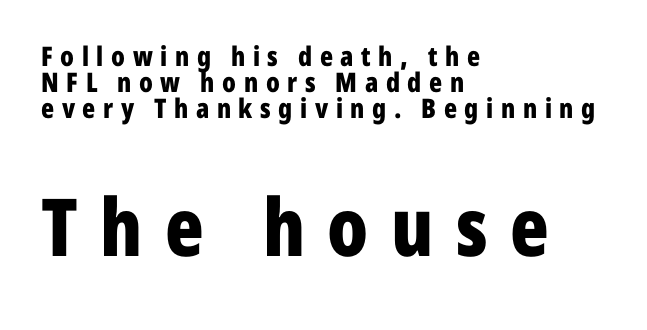
The image shows 80 px bold, condensed sans-serif type, upright; set left-aligned, tight line spacing (0.97x), unusually wide letter spacing (+0.28 em), not underlined; the second (bottom) block is 2.96x larger; low stroke contrast and a medium x-height.
